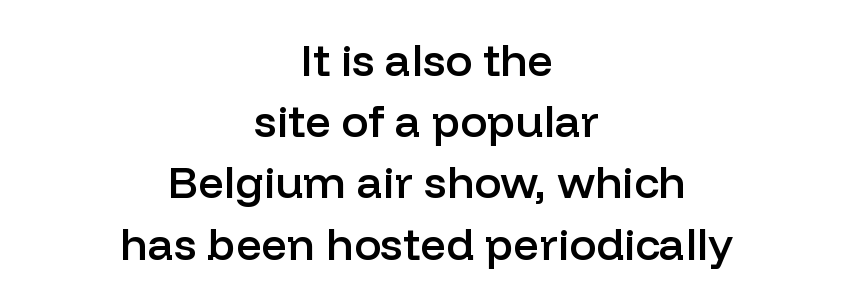
The strip under each line holds only bare page. Do the characters align in a grid? No, the font is proportional. A typesetter would call this leading conventional body-copy spacing. Every row of glyphs is offset so its center matches the block's center.
